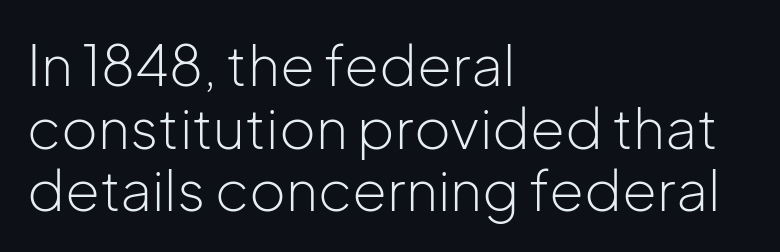
{"serif": "no", "italic": "no", "bold": "no", "weight": "light", "width": "normal", "stroke_contrast": "low", "x_height": "medium", "monospaced": "no", "underline": "no", "align": "left", "line_spacing": "tight", "line_spacing_ratio": 1.12, "letter_spacing": "normal", "letter_spacing_em": 0.0, "glyph_px": 56}
